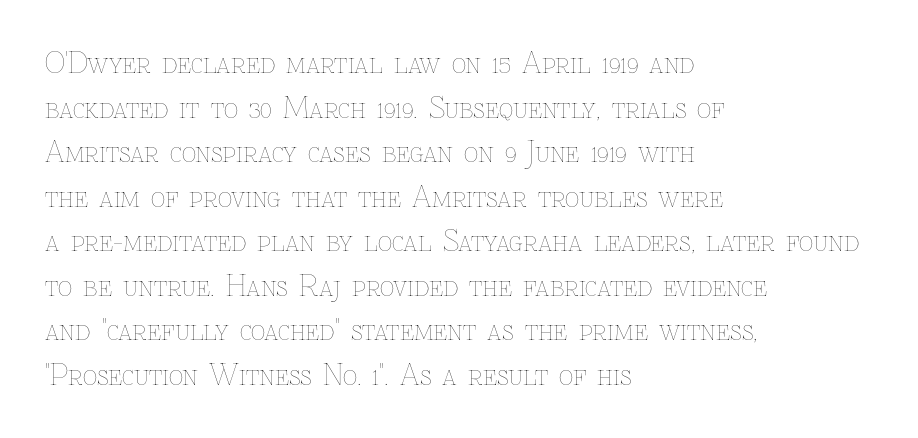
The image shows 28 px thin type, upright; set left-aligned, normal line spacing (1.59x), normal letter spacing, not underlined; low stroke contrast and a medium x-height.
